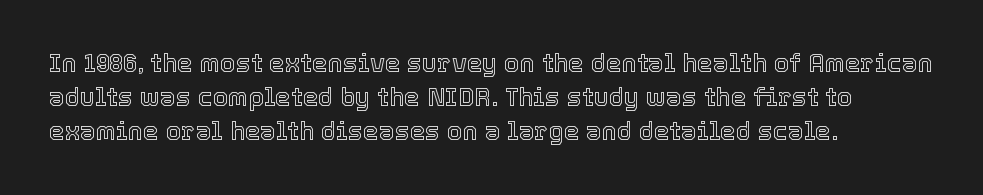
The image shows 25 px text type, upright; set left-aligned, normal line spacing (1.37x), normal letter spacing, not underlined.
